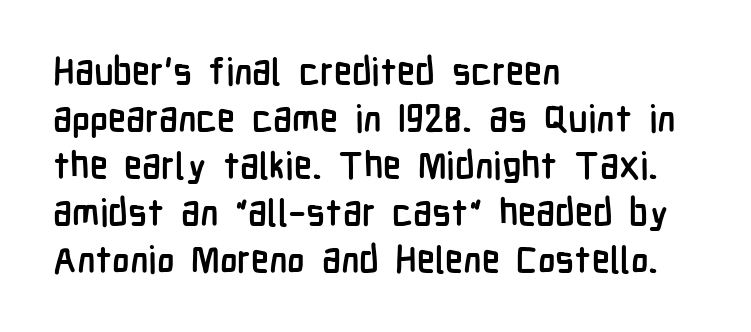
Has an underline been added? It has not. Each word holds together tightly as a unit, with standard inter-letter gaps. Each new line begins a customary step beneath the previous one. Weight: bold. Looks like regular typesetting: each glyph gets only the width it needs.
